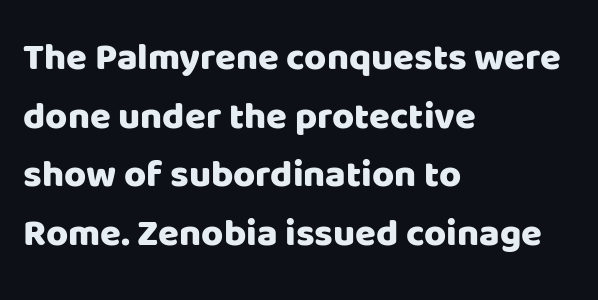
{"serif": "no", "italic": "no", "width": "normal", "stroke_contrast": "low", "x_height": "large", "monospaced": "no", "underline": "no", "align": "left", "line_spacing": "normal", "line_spacing_ratio": 1.54, "letter_spacing": "normal", "letter_spacing_em": 0.0, "glyph_px": 38}
